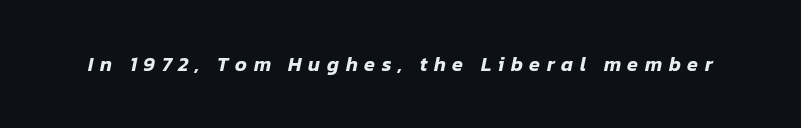
Q: Is the text italic (slanted)? A: Yes, it leans right by about 12 degrees.
Q: Is the text underlined? A: No.
Q: Is the spacing between letters normal or unusually wide? A: Unusually wide.
